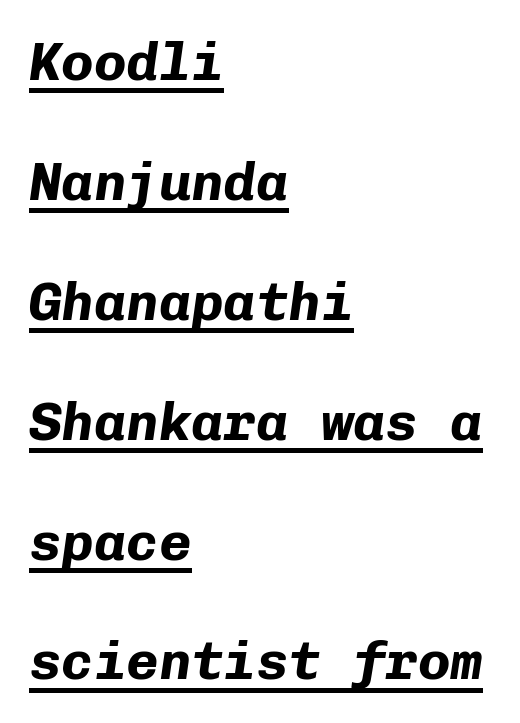
Q: Is the text bold? A: Yes.
Q: Is the text italic (slanted)? A: Yes, it leans right by about 8 degrees.
Q: Is the text underlined? A: Yes.
Q: How is the paragraph aligned? A: Left-aligned.
Q: Is the spacing between letters normal or unusually wide? A: Normal.
Q: Is the spacing between lines tight, normal or loose? A: Loose.
Q: Width (condensed, normal, or wide)? A: Normal.
Q: Stroke contrast? A: Low.
Q: x-height? A: Medium.
Q: Monospaced? A: Yes.
